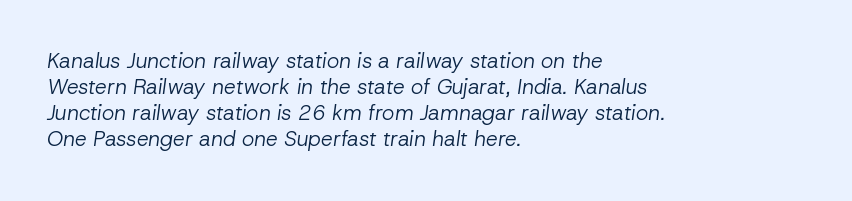
Q: Is the text bold? A: No.
Q: Is the text italic (slanted)? A: Yes, it leans right by about 8 degrees.
Q: Is the text underlined? A: No.
Q: How is the paragraph aligned? A: Left-aligned.
Q: Is the spacing between letters normal or unusually wide? A: Normal.
